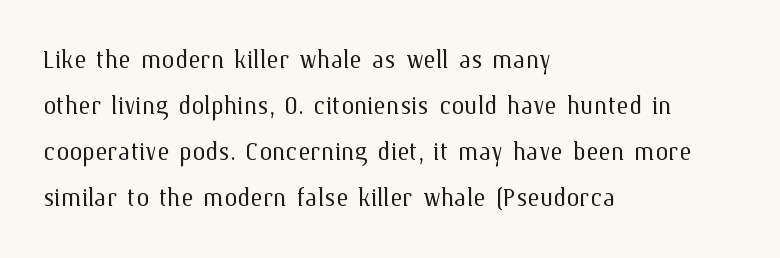
Vertical spacing — default. Is this a fixed-width face? No — the glyphs have proportional, varying widths. This is not heavy type; no bold has been used. Alignment: flush left. The letters stand upright; this is a roman face. The face used here is rendered with its standard letterfit.
